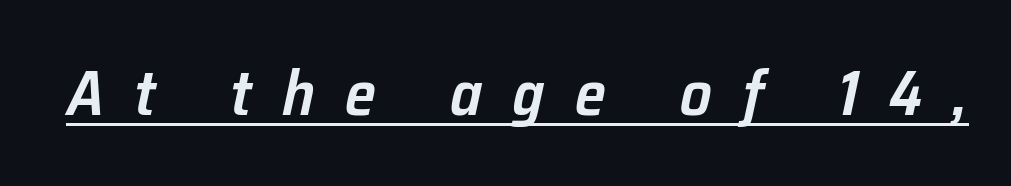
The image shows 63 px semibold type, italic (leaning right); set unusually wide letter spacing (+0.48 em), underlined; low stroke contrast and a medium x-height.
